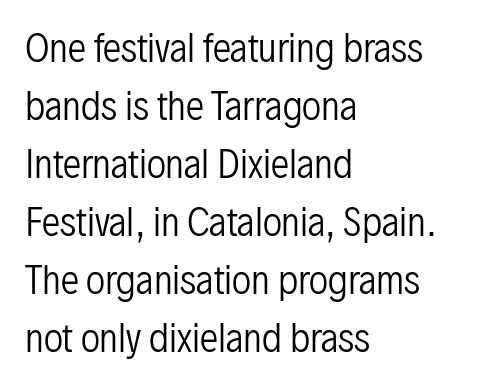
{"serif": "no", "italic": "no", "bold": "no", "weight": "regular", "width": "condensed", "stroke_contrast": "low", "x_height": "medium", "monospaced": "no", "underline": "no", "align": "left", "line_spacing": "normal", "line_spacing_ratio": 1.57, "letter_spacing": "normal", "letter_spacing_em": 0.0, "glyph_px": 37}
